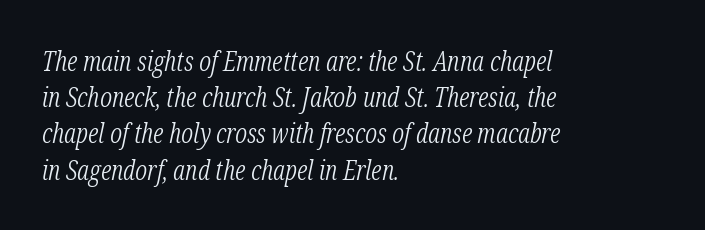
The image shows 27 px text type, italic (leaning right); set left-aligned, normal line spacing (1.34x), normal letter spacing, not underlined.
